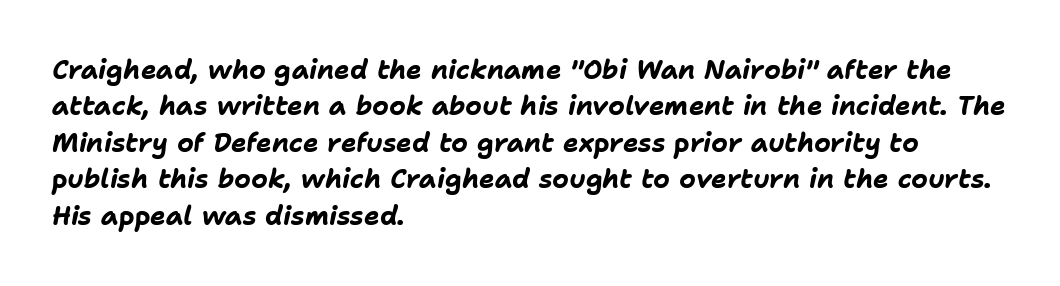
Q: Is the text bold? A: Yes.
Q: Is the text italic (slanted)? A: Yes, it leans right by about 11 degrees.
Q: Is the text underlined? A: No.
Q: How is the paragraph aligned? A: Left-aligned.
Q: Is the spacing between letters normal or unusually wide? A: Normal.
Q: Is the spacing between lines tight, normal or loose? A: Normal.
